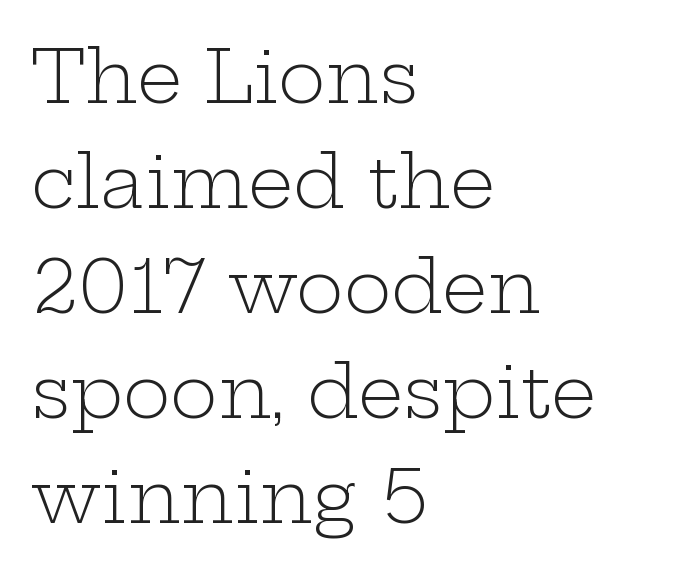
Q: Is the text bold? A: No.
Q: Is the text italic (slanted)? A: No, it is upright.
Q: Is the typeface a serif or a sans-serif typeface? A: Serif.
Q: Is the text underlined? A: No.
Q: How is the paragraph aligned? A: Left-aligned.
Q: Is the spacing between letters normal or unusually wide? A: Normal.
Q: Is the spacing between lines tight, normal or loose? A: Normal.
Q: Width (condensed, normal, or wide)? A: Wide.
Q: Stroke contrast? A: Low.
Q: x-height? A: Medium.
Q: Monospaced? A: No.
